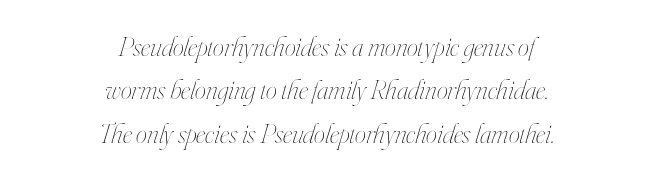
{"italic": "yes", "lean": "right", "slant_degrees": 16, "bold": "no", "weight": "thin", "width": "condensed", "stroke_contrast": "high", "x_height": "small", "monospaced": "no", "underline": "no", "align": "center", "line_spacing": "normal", "line_spacing_ratio": 1.55, "letter_spacing": "normal", "letter_spacing_em": 0.0, "glyph_px": 28}
